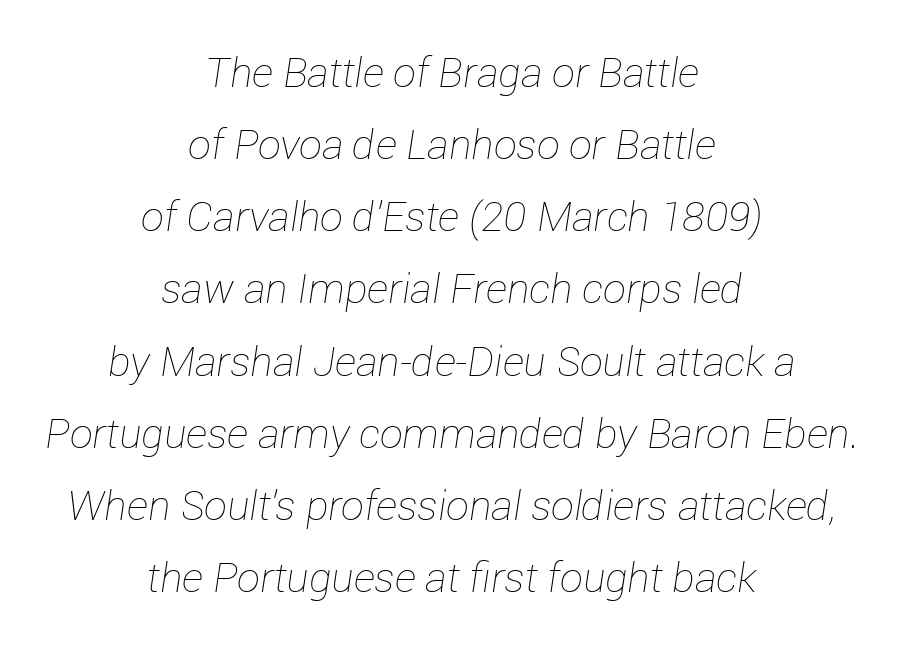
The typeface has the unassuming heft of standard copy or less. Each letter keeps its own natural width here, so spacing adapts to shape. Horizontal alignment here is central, giving a formal, balanced look. A bare baseline throughout the passage.
